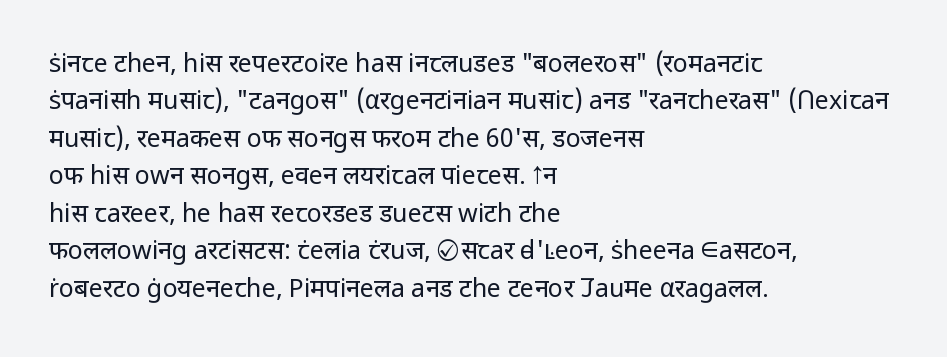
Q: Is the text bold? A: No.
Q: Is the text italic (slanted)? A: No, it is upright.
Q: Is the text underlined? A: No.
Q: How is the paragraph aligned? A: Left-aligned.
Q: Is the spacing between letters normal or unusually wide? A: Normal.
Q: Is the spacing between lines tight, normal or loose? A: Normal.
